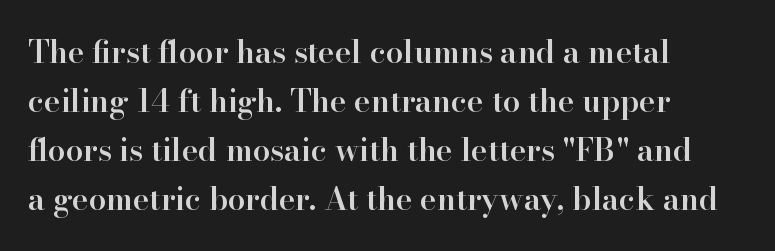
Q: Is the text bold? A: Semi-bold.
Q: Is the text italic (slanted)? A: No, it is upright.
Q: Is the typeface a serif or a sans-serif typeface? A: Serif.
Q: Is the text underlined? A: No.
Q: How is the paragraph aligned? A: Left-aligned.
Q: Is the spacing between letters normal or unusually wide? A: Normal.
Q: Is the spacing between lines tight, normal or loose? A: Normal.
Q: Width (condensed, normal, or wide)? A: Normal.
Q: Stroke contrast? A: High.
Q: x-height? A: Small.
Q: Monospaced? A: No.
